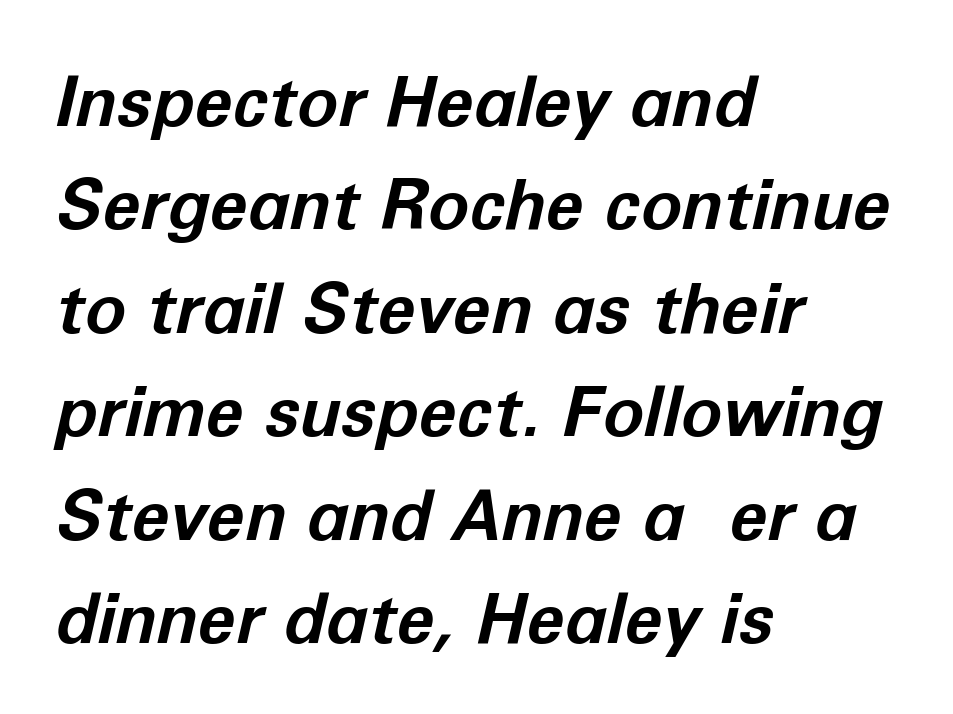
Q: Is the text bold? A: Yes.
Q: Is the text italic (slanted)? A: Yes, it leans right by about 12 degrees.
Q: Is the text underlined? A: No.
Q: How is the paragraph aligned? A: Left-aligned.
Q: Is the spacing between letters normal or unusually wide? A: Normal.
Q: Is the spacing between lines tight, normal or loose? A: Normal.
Q: Width (condensed, normal, or wide)? A: Normal.
Q: Stroke contrast? A: Low.
Q: x-height? A: Medium.
Q: Monospaced? A: No.
